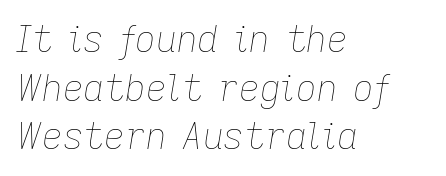
{"italic": "yes", "lean": "right", "slant_degrees": 9, "bold": "no", "weight": "thin", "width": "normal", "stroke_contrast": "low", "x_height": "medium", "monospaced": "no", "underline": "no", "align": "left", "line_spacing": "normal", "line_spacing_ratio": 1.35, "letter_spacing": "normal", "letter_spacing_em": 0.0, "glyph_px": 36}
